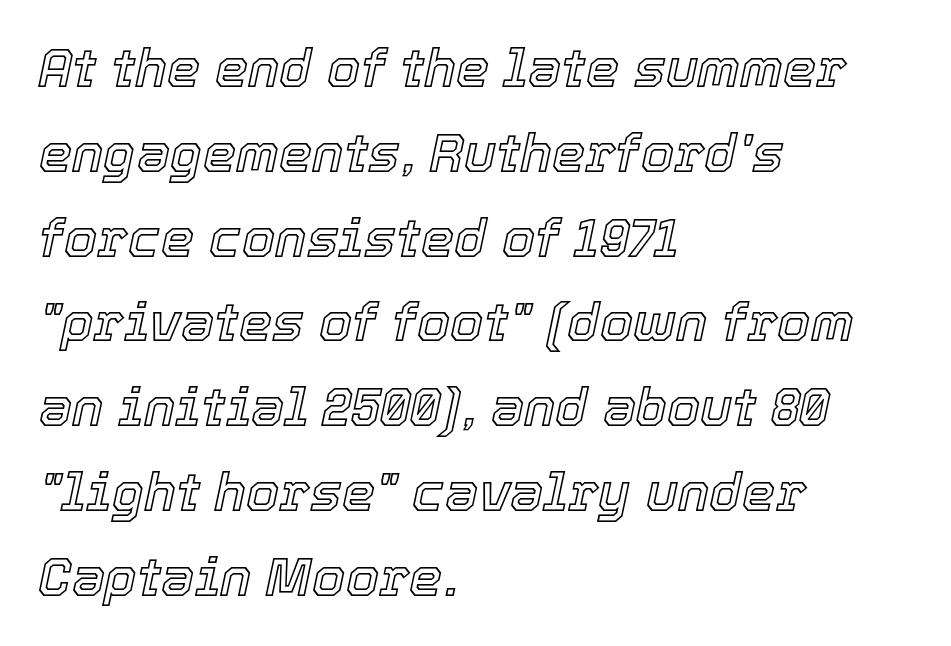
Q: Is the text italic (slanted)? A: Yes, it leans right by about 12 degrees.
Q: Is the text underlined? A: No.
Q: How is the paragraph aligned? A: Left-aligned.
Q: Is the spacing between letters normal or unusually wide? A: Normal.
Q: Is the spacing between lines tight, normal or loose? A: Normal.
Q: Width (condensed, normal, or wide)? A: Normal.
Q: x-height? A: Medium.
Q: Monospaced? A: No.
